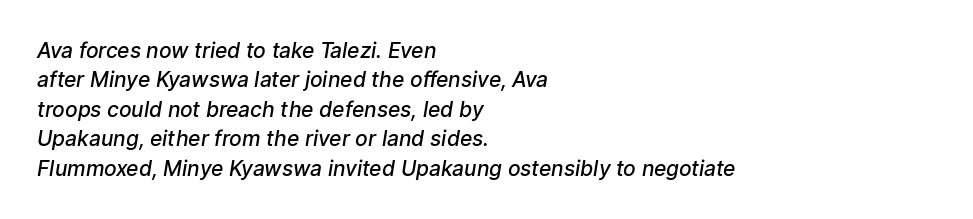
Q: Is the text bold? A: Semi-bold.
Q: Is the text underlined? A: No.
Q: How is the paragraph aligned? A: Left-aligned.
Q: Is the spacing between letters normal or unusually wide? A: Normal.
Q: Is the spacing between lines tight, normal or loose? A: Normal.
